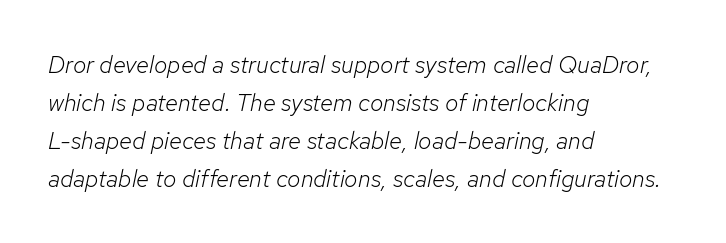
Q: Is the text bold? A: No.
Q: Is the text italic (slanted)? A: Yes, it leans right by about 12 degrees.
Q: Is the text underlined? A: No.
Q: How is the paragraph aligned? A: Left-aligned.
Q: Is the spacing between letters normal or unusually wide? A: Normal.
Q: Is the spacing between lines tight, normal or loose? A: Normal.
